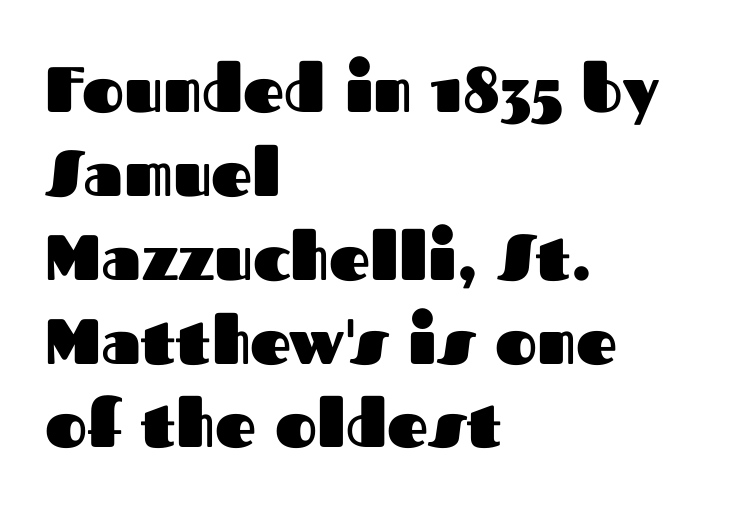
The image shows 64 px heavy sans-serif type, upright; set left-aligned, normal line spacing (1.31x), normal letter spacing, not underlined; medium stroke contrast and a medium x-height.
